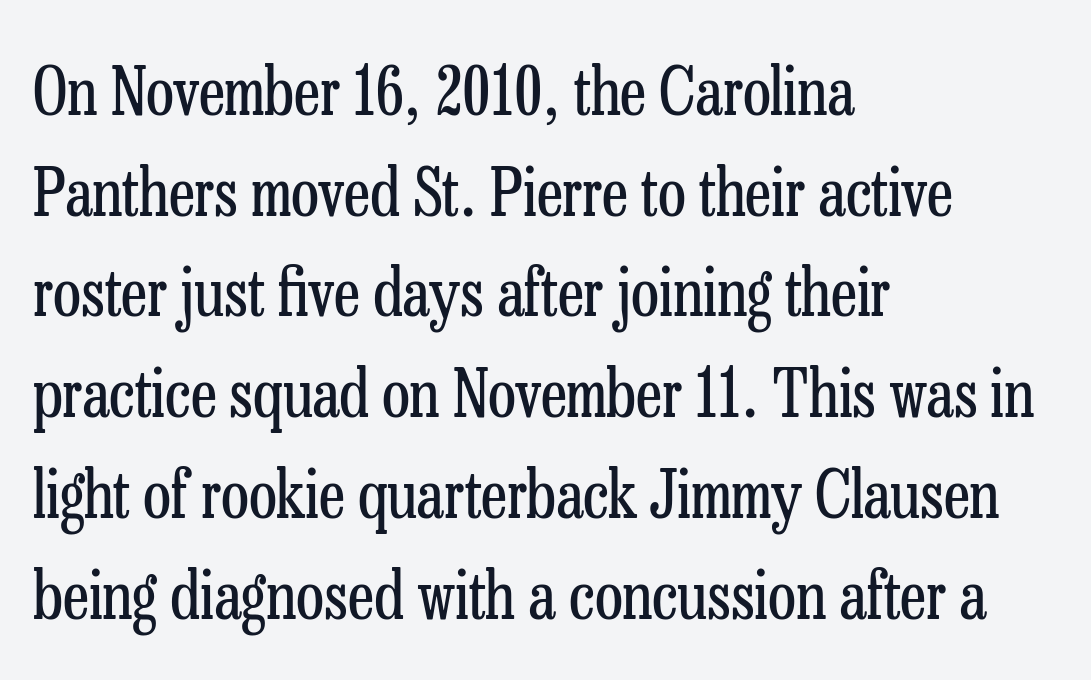
The image shows 65 px regular-weight, condensed serif type, upright; set left-aligned, normal line spacing (1.55x), normal letter spacing, not underlined; low stroke contrast and a medium x-height.
